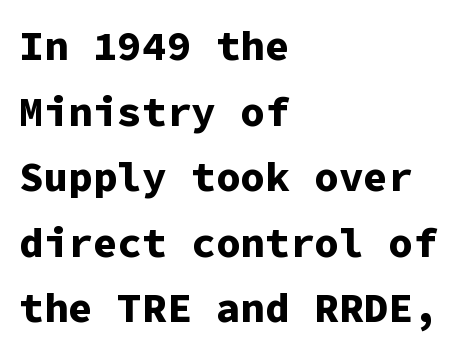
The type sits square on the baseline with zero lean. Which margin do the lines hug? The left one — the right edge is uneven. I'd call this a sans setting — the letters go barefoot. Short note: letters normally spaced. The passage shown is emphatically bold. Decoration check: the copy has no underline.
